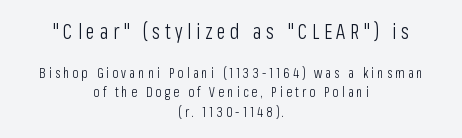
Teacher's note: observe the equal gaps on both sides — that is centered alignment. Caption: upper text group enlarged, lower text group reduced. This sample uses an upright cut, with every glyph sitting square on the baseline. Just letters on the line, the space beneath them empty.
